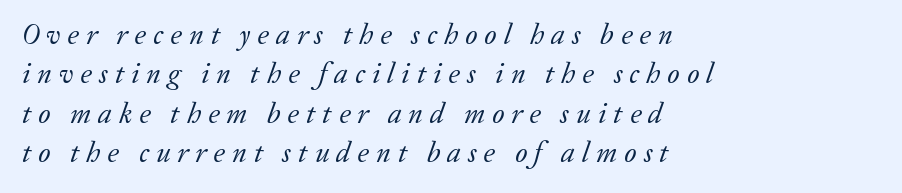
This rendering employs a face with finishing strokes, i.e., a serif. No heavy texture on the line: the type isn't bold. This rendering features lettering with no underline. Line starts are locked; line ends wander. Regarding leading, the lines here are spaced in the standard way.
